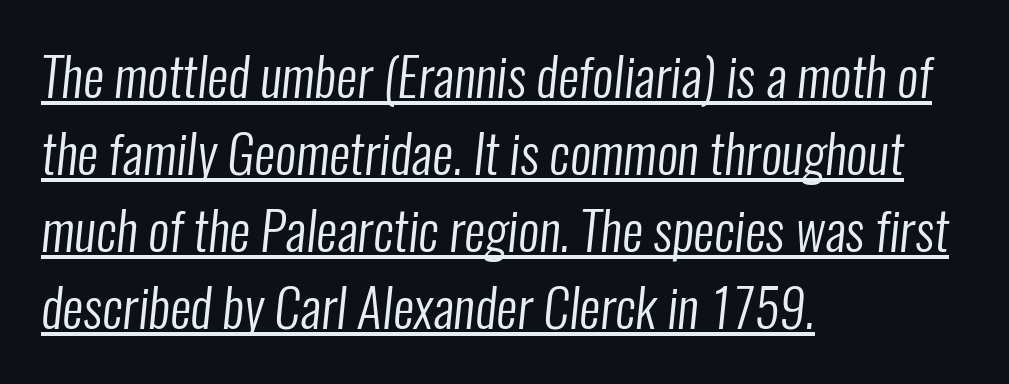
The image shows 52 px regular-weight, condensed sans-serif type; set left-aligned, normal line spacing (1.48x), normal letter spacing, underlined; low stroke contrast and a medium x-height.
